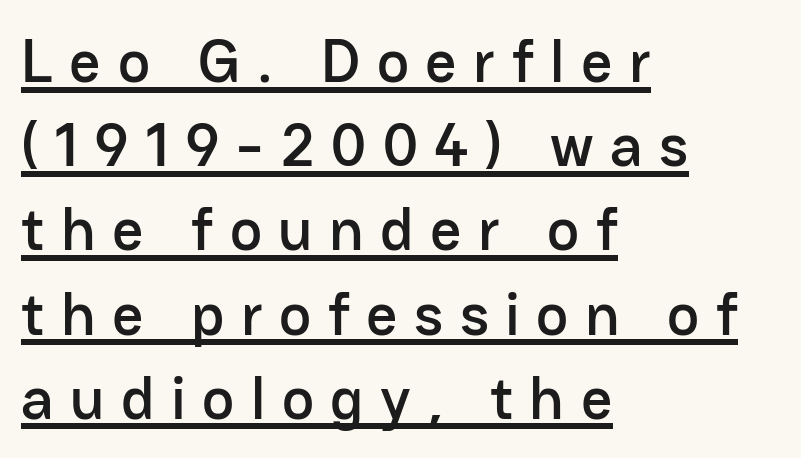
Q: Is the text italic (slanted)? A: No, it is upright.
Q: Is the typeface a serif or a sans-serif typeface? A: Sans-serif.
Q: Is the text underlined? A: Yes.
Q: How is the paragraph aligned? A: Left-aligned.
Q: Is the spacing between letters normal or unusually wide? A: Unusually wide.
Q: Is the spacing between lines tight, normal or loose? A: Normal.
Q: Width (condensed, normal, or wide)? A: Normal.
Q: Stroke contrast? A: Low.
Q: x-height? A: Medium.
Q: Monospaced? A: No.
